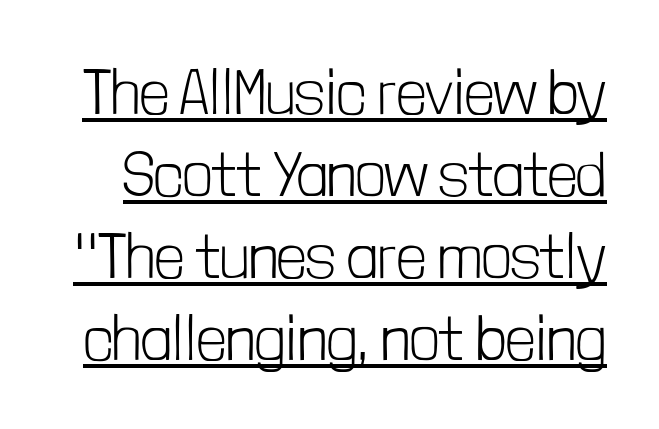
{"serif": "no", "italic": "no", "bold": "no", "weight": "light", "width": "condensed", "stroke_contrast": "low", "x_height": "medium", "monospaced": "no", "underline": "yes", "line_spacing": "normal", "line_spacing_ratio": 1.28, "letter_spacing": "normal", "letter_spacing_em": 0.0, "glyph_px": 64}
